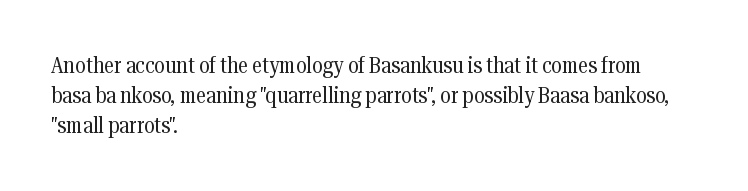
The image shows 23 px text type, upright; set left-aligned, normal line spacing (1.31x), normal letter spacing, not underlined.
